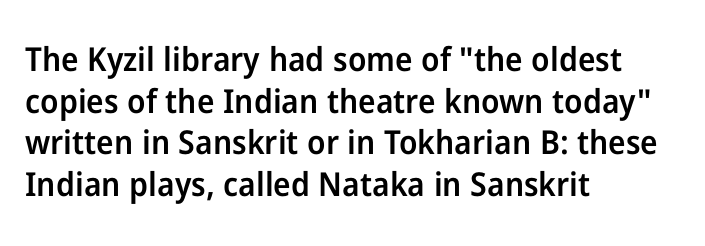
Characters remain perfectly vertical along every line. Inter-character spacing is left at the font's built-in metrics. Regarding leading, the lines here are spaced in the standard way. To sum up the face: it is a sans, with no serifs. Looks like regular typesetting: each glyph gets only the width it needs.
